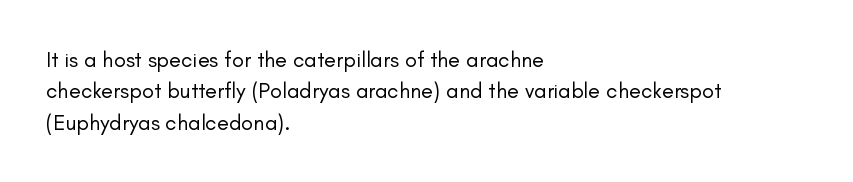
Q: Is the text bold? A: No.
Q: Is the text italic (slanted)? A: No, it is upright.
Q: Is the text underlined? A: No.
Q: How is the paragraph aligned? A: Left-aligned.
Q: Is the spacing between letters normal or unusually wide? A: Normal.
Q: Is the spacing between lines tight, normal or loose? A: Normal.
